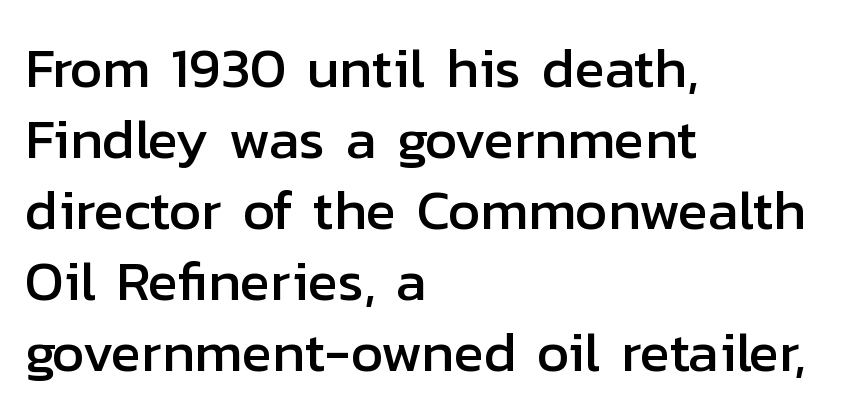
The image shows 56 px sans-serif type, upright; set left-aligned, normal line spacing (1.27x), normal letter spacing, not underlined; low stroke contrast and a medium x-height.
